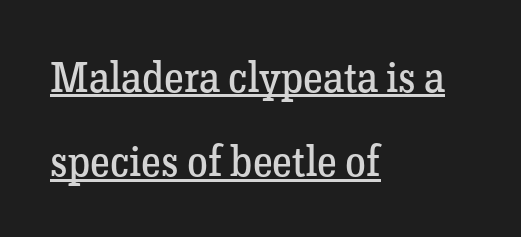
The image shows 42 px regular-weight serif type, upright; set left-aligned, loose line spacing (2.01x), normal letter spacing, underlined; low stroke contrast and a medium x-height.
